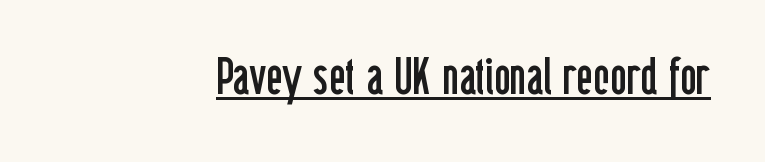
Q: Is the text bold? A: No.
Q: Is the text italic (slanted)? A: No, it is upright.
Q: Is the typeface a serif or a sans-serif typeface? A: Sans-serif.
Q: Is the text underlined? A: Yes.
Q: Is the spacing between letters normal or unusually wide? A: Normal.
Q: Width (condensed, normal, or wide)? A: Condensed.
Q: Stroke contrast? A: Low.
Q: x-height? A: Medium.
Q: Monospaced? A: No.
